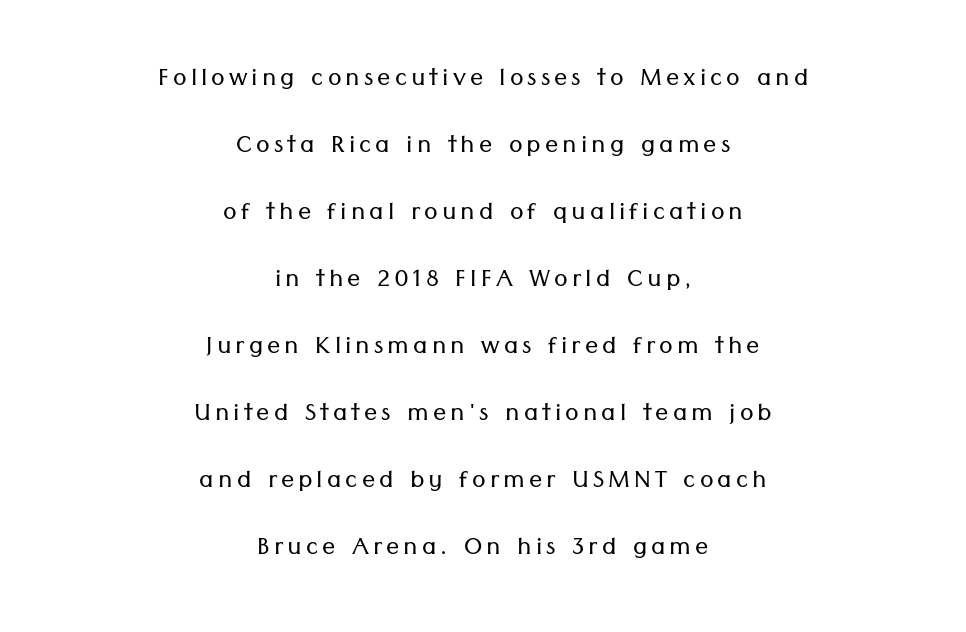
The image shows 33 px light sans-serif type, upright; set centered, loose line spacing (2.03x), not underlined; low stroke contrast and a medium x-height.
